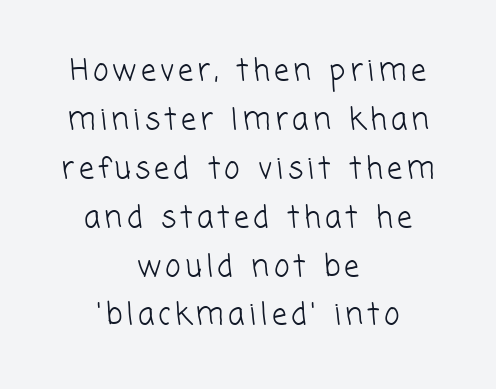
Stems here are at most as thick as an everyday book face. The passage shown stacks its lines at a standard gap. Beneath every word, the page is bare. The letters advance in unequal steps, a hallmark of proportional type.
